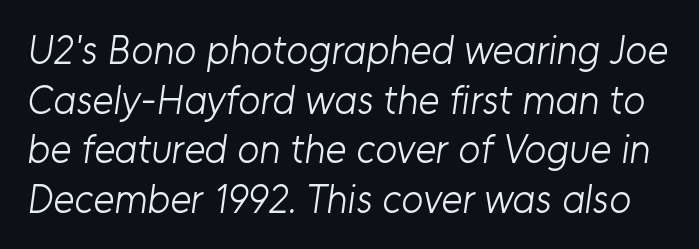
This rendering employs a face without finishing strokes, i.e., a sans-serif. The passage shown is typed in a proportional face where columns would drift. Clear beneath every line of the passage. Tracking value appears to be zero — textbook default spacing. Compared with a typical body face, this is equally light or lighter still.
